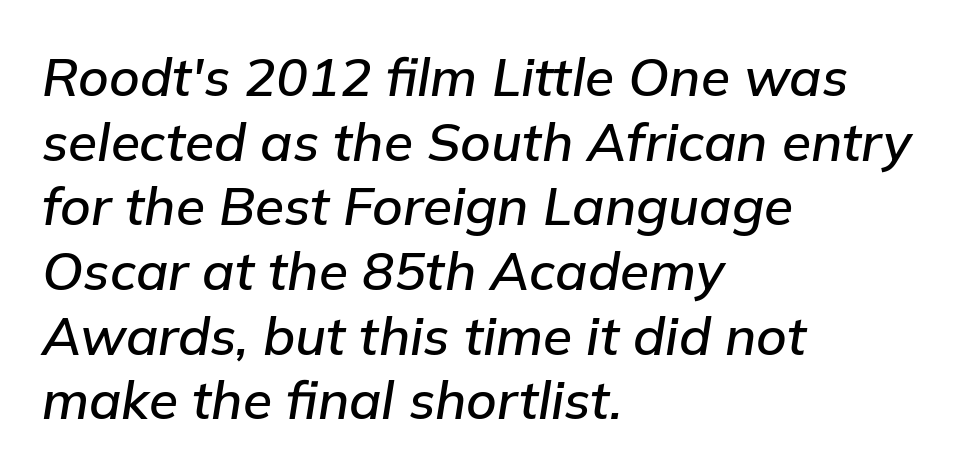
You can tell it's italic because the verticals aren't actually vertical. Honestly, there is no underline to notice here at all. The typesetter chose a ragged-right arrangement here. A typesetter would call this proportional, since set widths differ per character.
